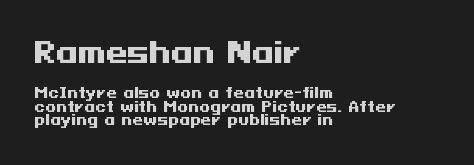
Q: Is the text bold? A: Yes.
Q: Is the text italic (slanted)? A: No, it is upright.
Q: Is the typeface a serif or a sans-serif typeface? A: Sans-serif.
Q: Is the text underlined? A: No.
Q: How is the paragraph aligned? A: Left-aligned.
Q: Is the spacing between letters normal or unusually wide? A: Normal.
Q: Is the spacing between lines tight, normal or loose? A: Tight.
Q: Which block of text is set in a larger size, the first (top) or the second (bottom)? A: The first (top) one.
Q: Width (condensed, normal, or wide)? A: Wide.
Q: Stroke contrast? A: Medium.
Q: x-height? A: Medium.
